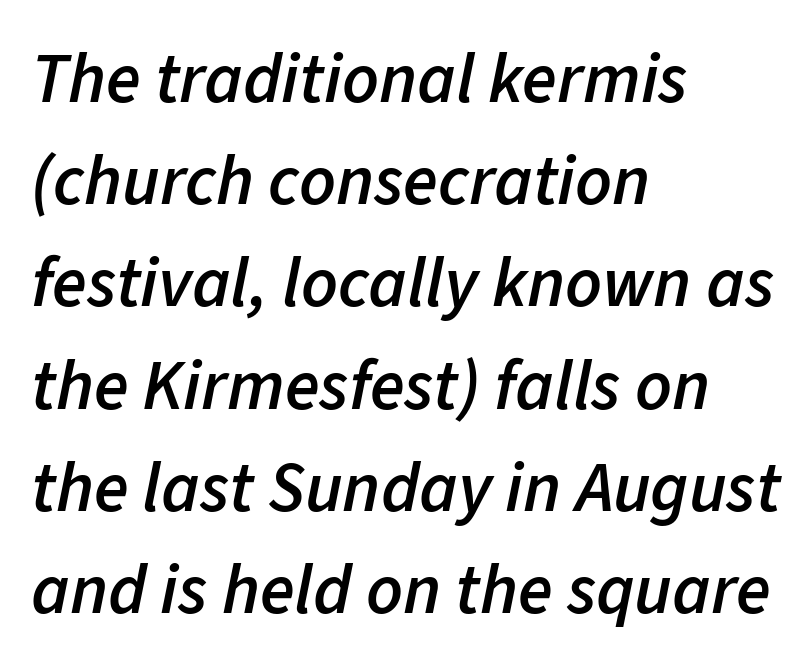
Words appear dense and cohesive because spacing is normal. A typesetter would call this leading conventional body-copy spacing. Horizontal alignment here is leftward, the default for most running prose. These lines were composed using italics. Note the varied advance widths — an 'i' is clearly narrower than an 'm'. Type without underlining.
